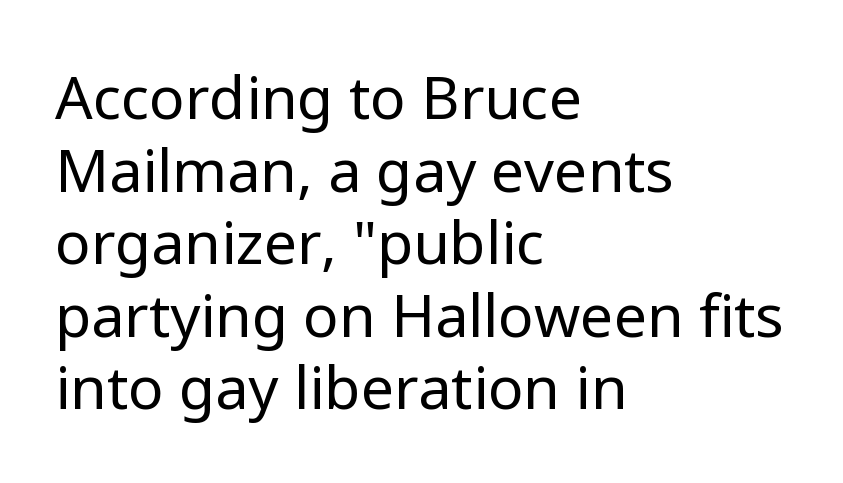
Q: Is the text bold? A: No.
Q: Is the text italic (slanted)? A: No, it is upright.
Q: Is the typeface a serif or a sans-serif typeface? A: Sans-serif.
Q: Is the text underlined? A: No.
Q: How is the paragraph aligned? A: Left-aligned.
Q: Is the spacing between letters normal or unusually wide? A: Normal.
Q: Width (condensed, normal, or wide)? A: Normal.
Q: Stroke contrast? A: Low.
Q: x-height? A: Medium.
Q: Monospaced? A: No.
